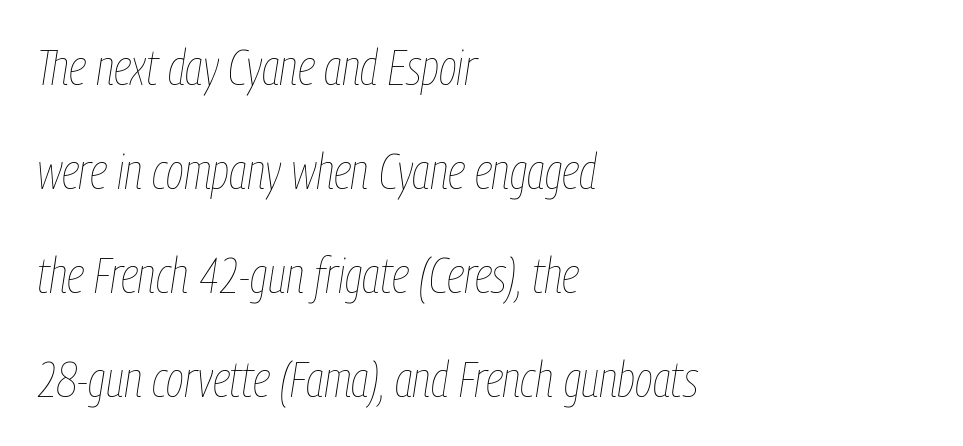
{"italic": "yes", "lean": "right", "slant_degrees": 9, "bold": "no", "weight": "thin", "width": "condensed", "stroke_contrast": "low", "x_height": "medium", "monospaced": "no", "underline": "no", "align": "left", "line_spacing": "loose", "line_spacing_ratio": 2.12, "letter_spacing": "normal", "letter_spacing_em": 0.0, "glyph_px": 49}
